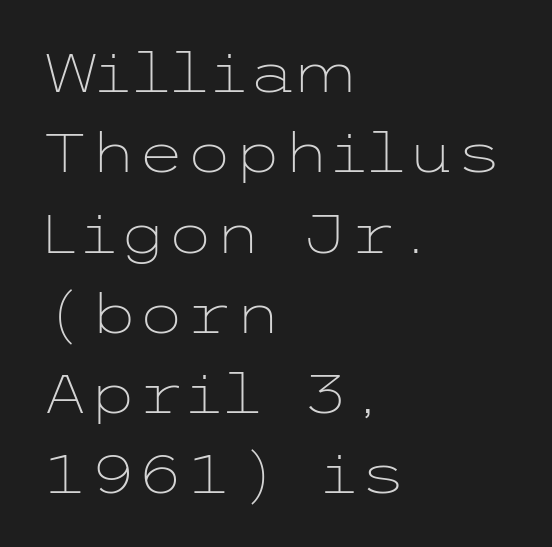
{"serif": "no", "italic": "no", "bold": "no", "weight": "light", "width": "wide", "stroke_contrast": "low", "x_height": "medium", "underline": "no", "align": "left", "line_spacing": "normal", "line_spacing_ratio": 1.46, "letter_spacing": "normal", "letter_spacing_em": 0.0, "glyph_px": 55}
